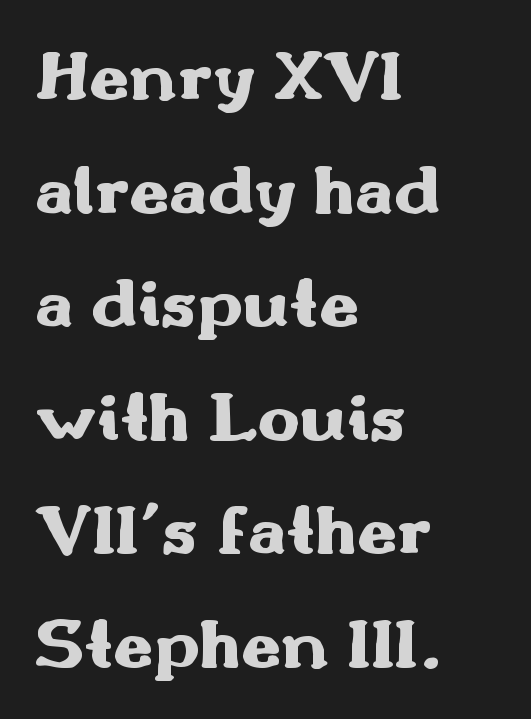
What's the leading like? Ordinary, nothing unusual. Looks like regular typesetting: each glyph gets only the width it needs. Tracking here is standard; glyphs follow each other at the usual distance. Unlike a traditional serif, this face leaves its strokes unadorned. Notice how the passage keeps a crisp vertical edge on the left only.
